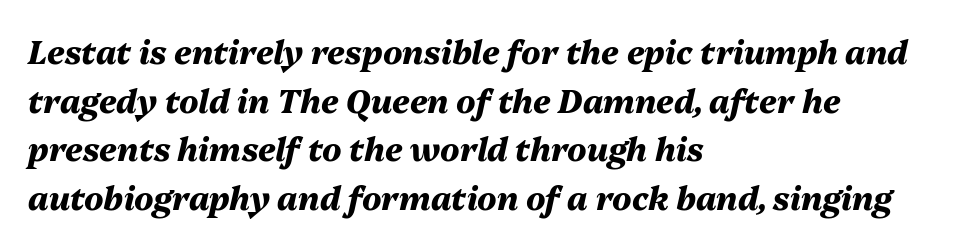
The gaps between neighbouring characters are ordinary and unremarkable. This sample keeps an unexceptional amount of space between lines. Summary of weight: heavy, a full bold. Think of a printed novel: that variable character pitch is what you see here.
